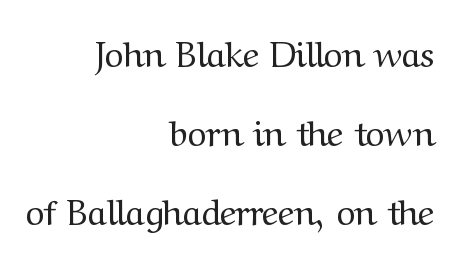
The image shows 36 px regular-weight serif type, upright; set right-aligned, loose line spacing (2.19x), normal letter spacing, not underlined; medium stroke contrast and a medium x-height.
